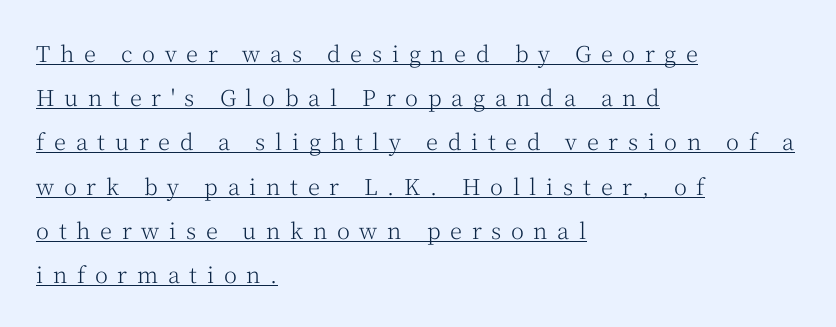
Q: Is the text bold? A: No.
Q: Is the text italic (slanted)? A: No, it is upright.
Q: Is the text underlined? A: Yes.
Q: How is the paragraph aligned? A: Left-aligned.
Q: Is the spacing between letters normal or unusually wide? A: Unusually wide.
Q: Is the spacing between lines tight, normal or loose? A: Loose.
